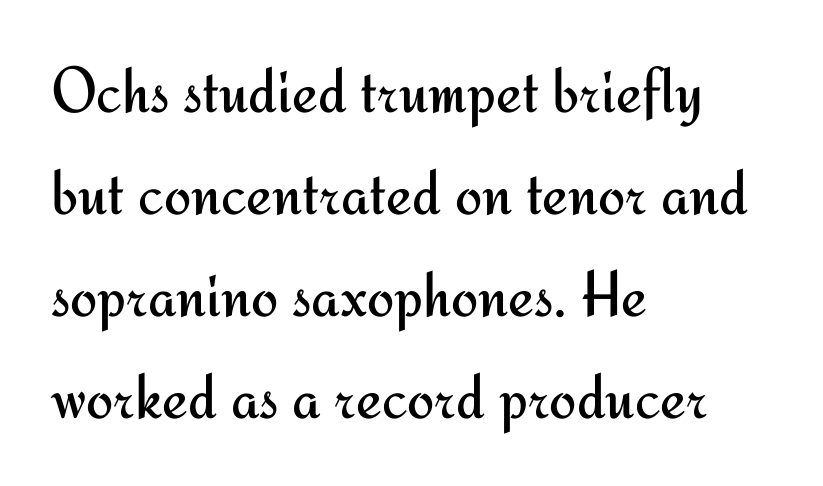
The image shows 65 px regular-weight sans-serif type, upright; set left-aligned, normal line spacing (1.57x), normal letter spacing, not underlined; medium stroke contrast and a small x-height.
